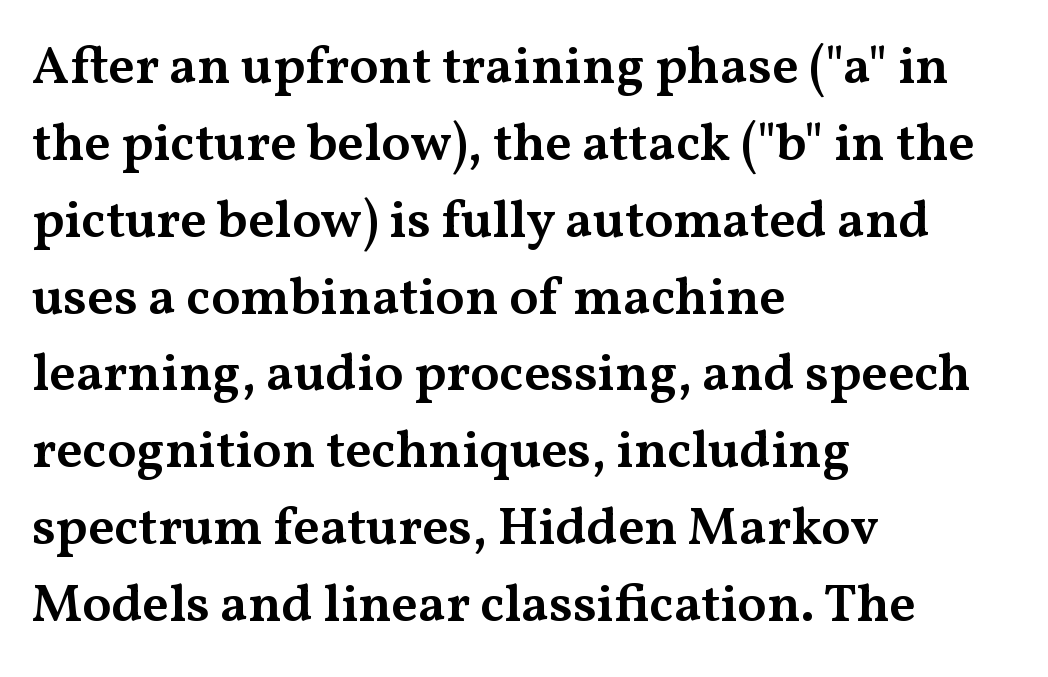
{"serif": "yes", "italic": "no", "bold": "semi", "weight": "semibold", "width": "wide", "stroke_contrast": "medium", "x_height": "medium", "monospaced": "no", "underline": "no", "align": "left", "line_spacing": "normal", "line_spacing_ratio": 1.45, "letter_spacing": "normal", "letter_spacing_em": 0.0, "glyph_px": 53}
